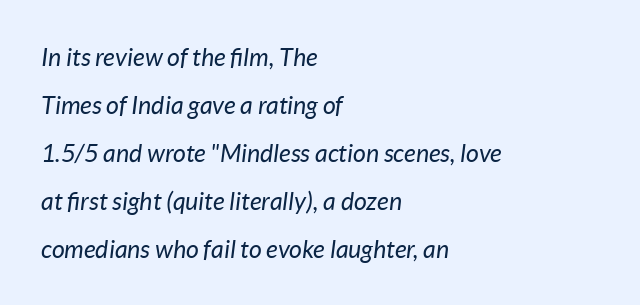
Characters follow at the spacing the type designer built in. These lines are set flush left with a ragged right edge. The words here are not underlined. The leading is generous, giving the passage an open texture.
